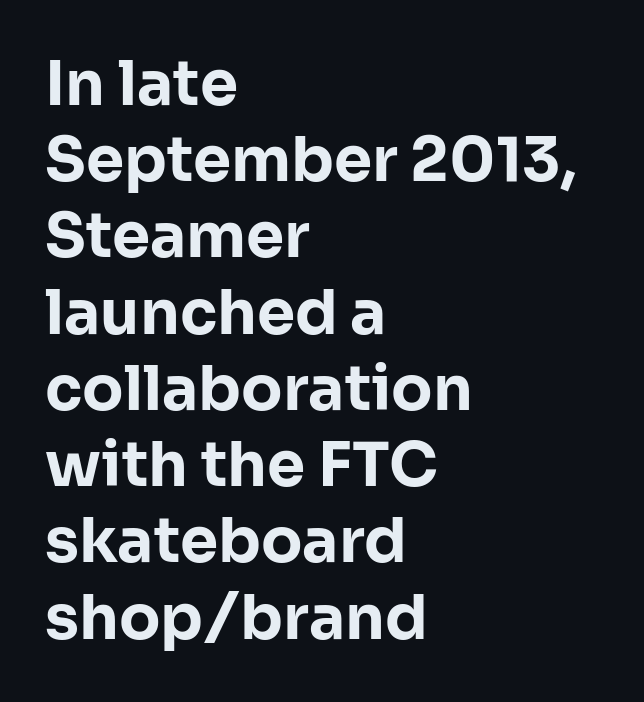
Descenders are the only things crossing below the line. This is roman type, the default non-slanted kind. This sample is left-justified, so line endings fall wherever the words run out. Honestly, the letter spacing is just normal — you wouldn't notice it. The designer went with a sans here, leaving each stem footless. Character widths vary here, with narrow letters taking less room than wide ones.
